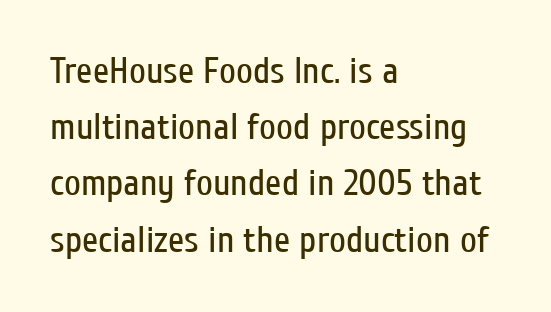
Casual observation: everything's shoved over to the left. Notice how descenders clear the ascenders below comfortably — that's standard leading. Nope, no serifs anywhere on these letters. The horizontal fit of the characters is conventional and even.
